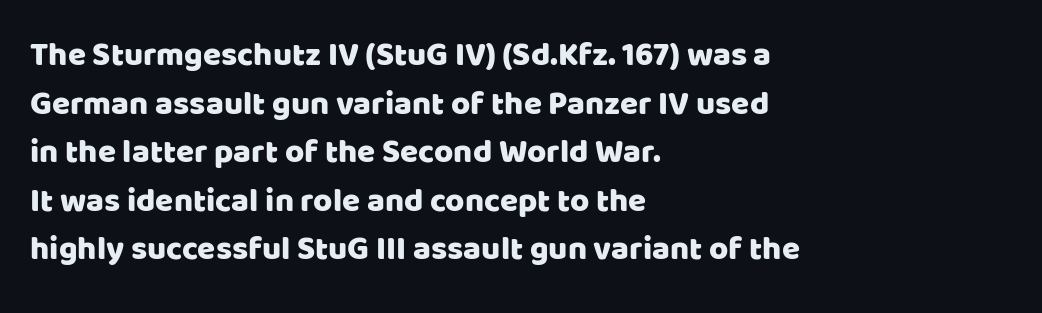
The image shows 33 px sans-serif type, upright; set left-aligned, normal line spacing (1.47x), normal letter spacing, not underlined; low stroke contrast and a large x-height.
